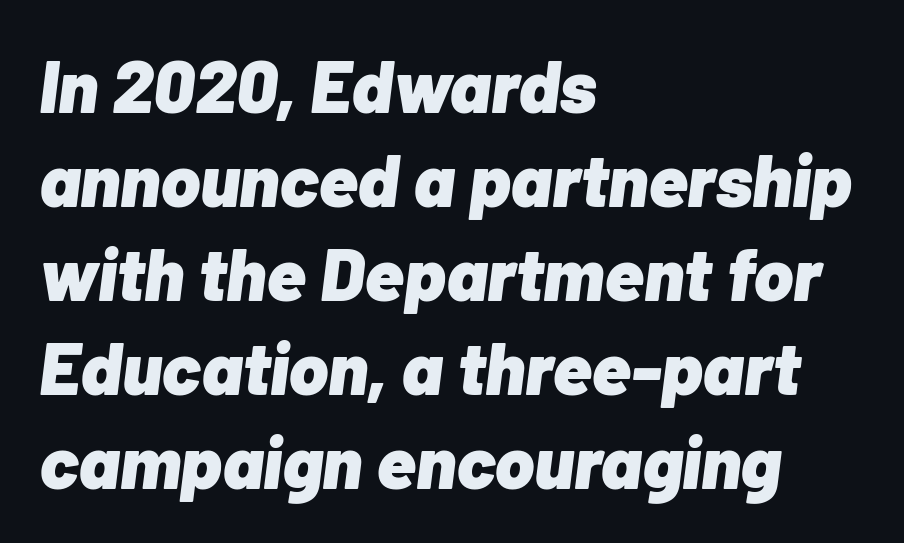
The image shows 74 px heavy type, italic (leaning right); set left-aligned, normal line spacing (1.27x), normal letter spacing, not underlined; low stroke contrast and a medium x-height.
